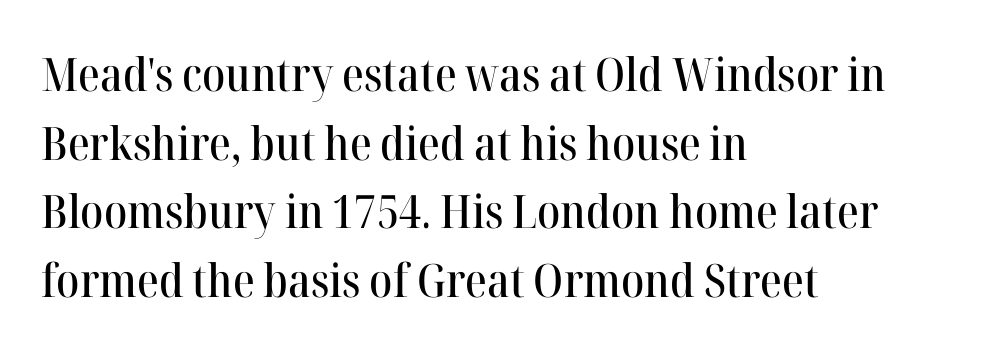
The image shows 46 px serif type, upright; set left-aligned, normal line spacing (1.49x), normal letter spacing, not underlined; high stroke contrast and a medium x-height.
